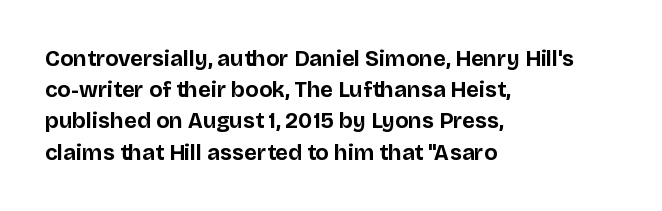
In CSS terms this would be text-align: left. Baseline-to-baseline distance is the conventional proportion of letter height. Notice how the stems are strictly vertical — no italics here. The space beneath each line is pristine and unruled. Spacing between characters is what you'd get straight out of the box. The passage shown is emphatically bold.
